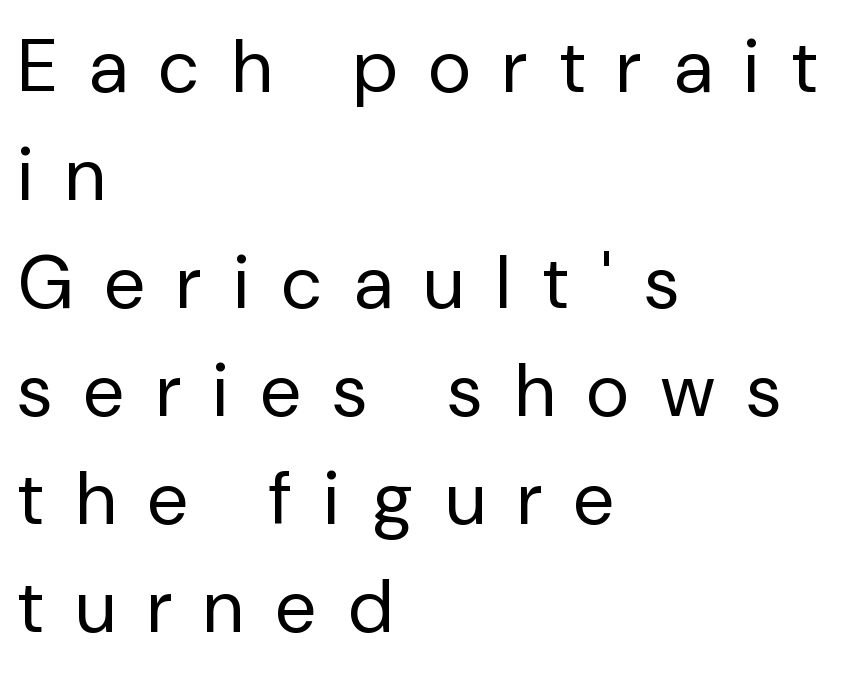
{"serif": "no", "italic": "no", "bold": "no", "weight": "regular", "width": "normal", "stroke_contrast": "low", "x_height": "medium", "monospaced": "no", "underline": "no", "align": "left", "line_spacing": "normal", "line_spacing_ratio": 1.46, "letter_spacing": "wide", "letter_spacing_em": 0.44, "glyph_px": 74}
